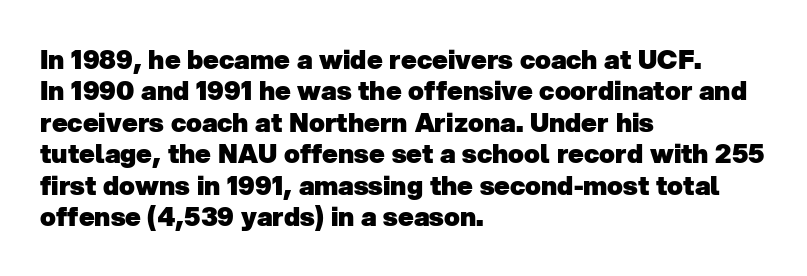
Q: Is the text bold? A: Yes.
Q: Is the text underlined? A: No.
Q: How is the paragraph aligned? A: Left-aligned.
Q: Is the spacing between letters normal or unusually wide? A: Normal.
